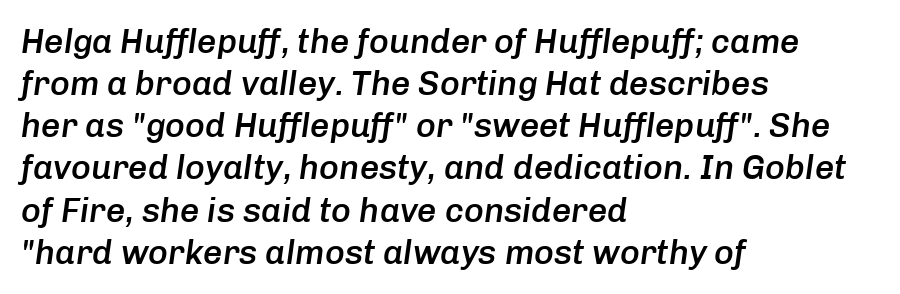
The image shows 34 px semibold type, italic (leaning right); set left-aligned, line spacing 1.24x, normal letter spacing, not underlined; low stroke contrast and a medium x-height.
